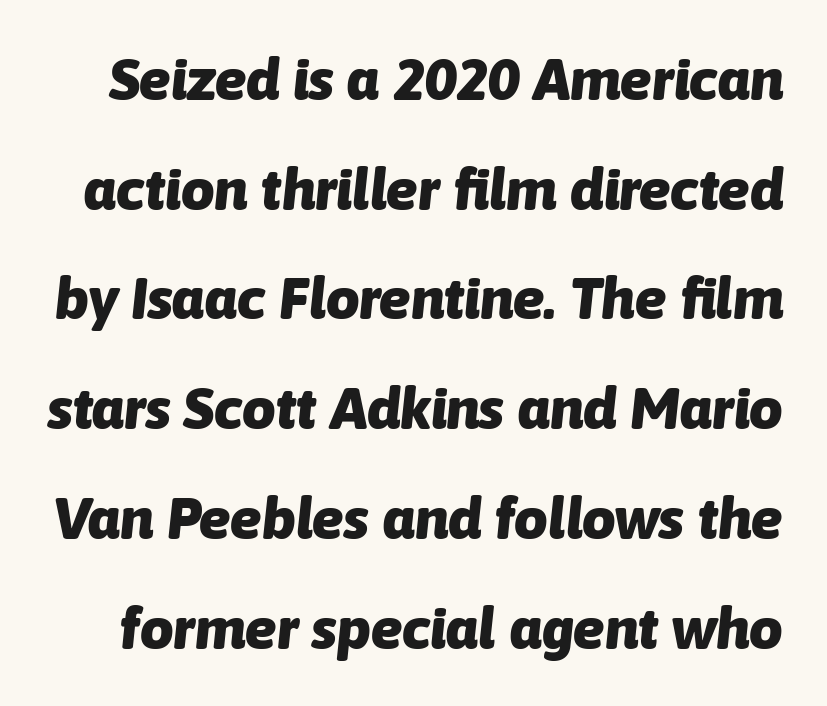
These lines are rendered in a variable-pitch font. This sample uses plain, unmodified letter spacing. Every character sits at an angle, as italics do. Chunky letters — that's bold for sure. Check the space under the baseline: it is left empty.
